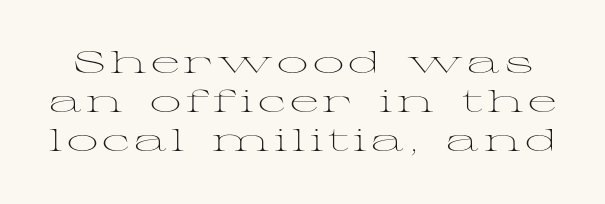
{"serif": "yes", "italic": "no", "bold": "no", "weight": "light", "width": "wide", "stroke_contrast": "medium", "x_height": "medium", "monospaced": "no", "underline": "no", "line_spacing": "normal", "line_spacing_ratio": 1.26, "glyph_px": 31}
